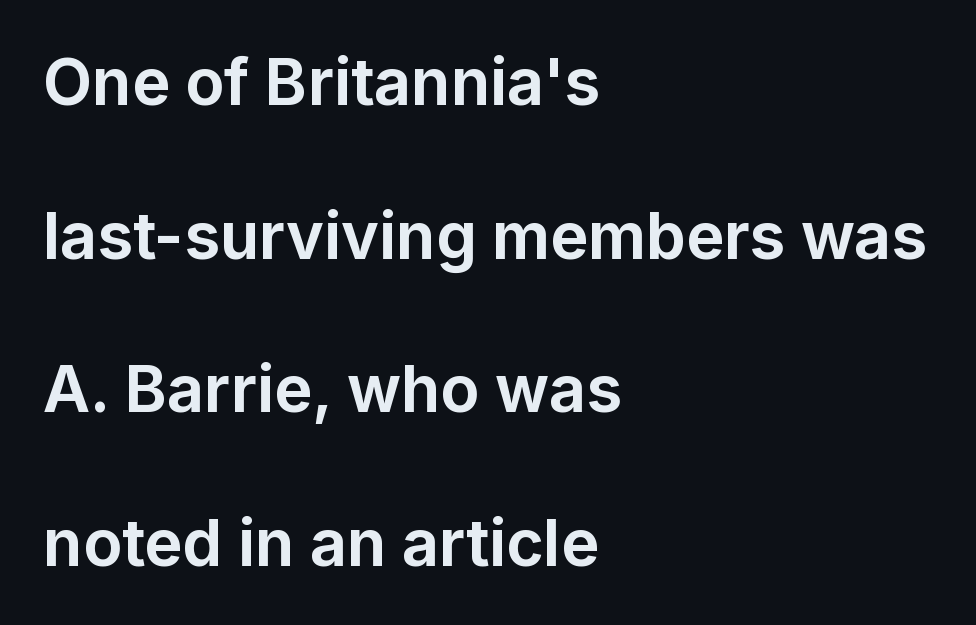
These lines stand farther apart than default settings would place them. Bold? Absolutely — the strokes are thick and heavy. Observe the ordinary spacing: letters are neighbours, not strangers. The space beneath each line is pristine and unruled. Every character sits straight up, as roman type does. Notice how the passage keeps a crisp vertical edge on the left only.
